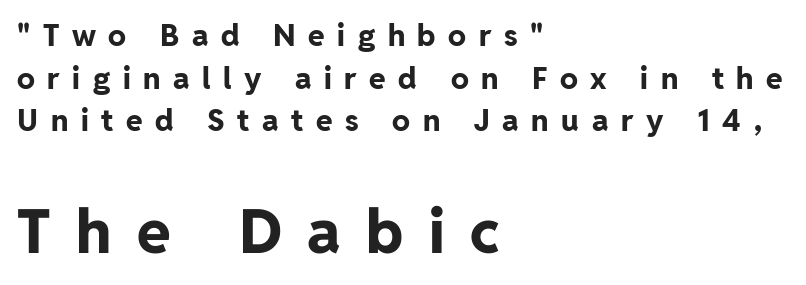
The image shows 61 px bold sans-serif type, upright; set left-aligned, normal line spacing (1.42x), unusually wide letter spacing (+0.42 em), not underlined; the second (bottom) block is 2.03x larger; low stroke contrast and a medium x-height.
